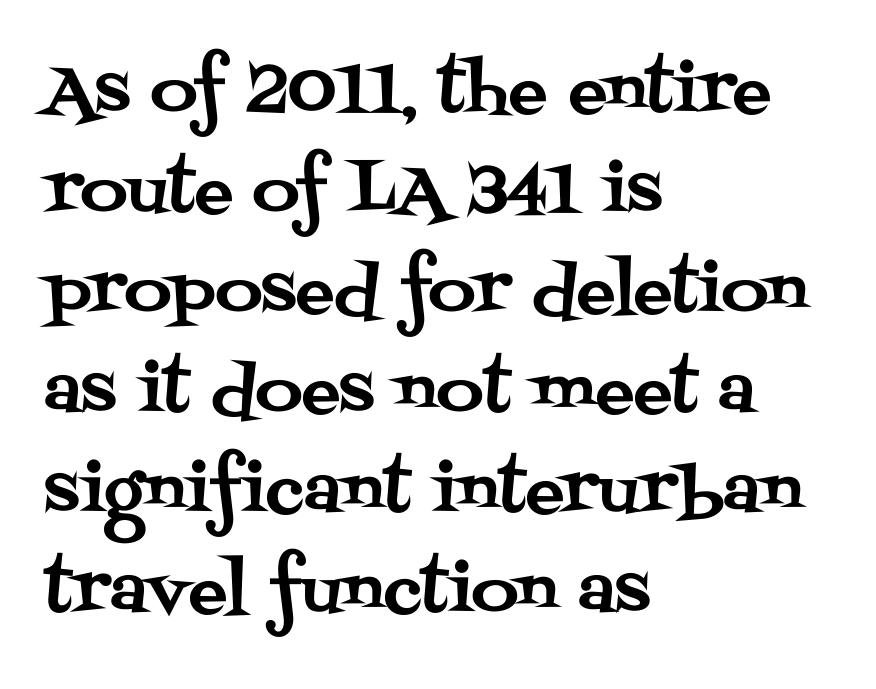
{"serif": "yes", "italic": "no", "width": "normal", "stroke_contrast": "medium", "x_height": "large", "monospaced": "no", "underline": "no", "align": "left", "line_spacing": "normal", "line_spacing_ratio": 1.54, "letter_spacing": "normal", "letter_spacing_em": 0.0, "glyph_px": 65}
